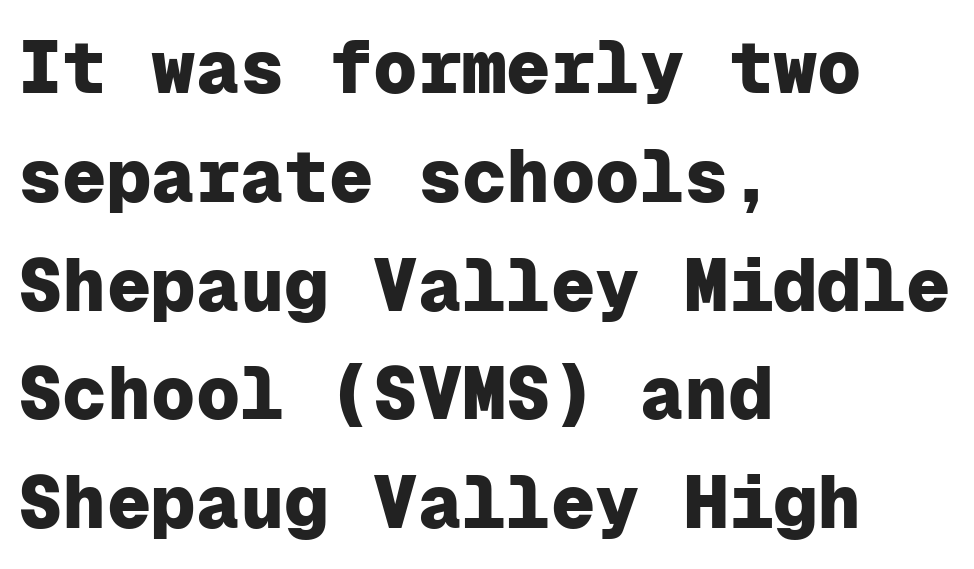
These lines are set flush left with a ragged right edge. The type is set solid horizontally, with unmodified tracking. No word sits above an underline. Here the designer chose a console-style face with uniform glyph widths.
